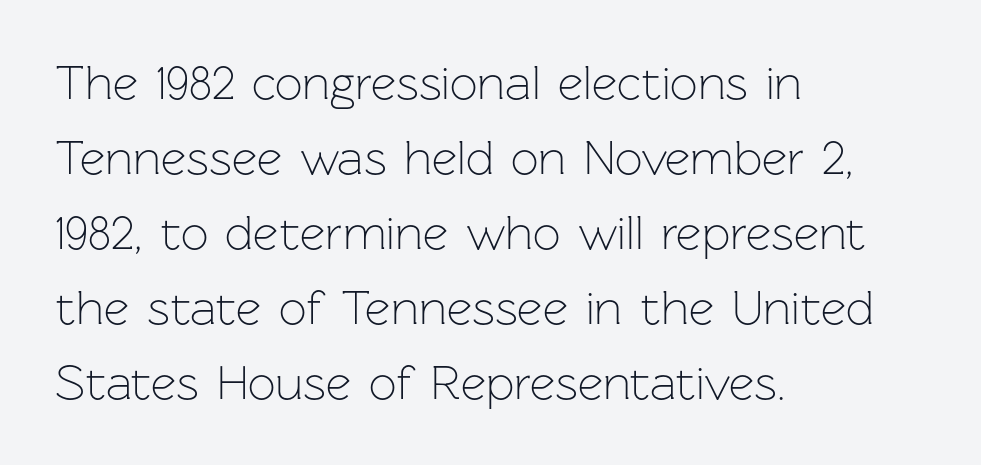
{"serif": "no", "italic": "no", "bold": "no", "weight": "light", "width": "normal", "stroke_contrast": "low", "x_height": "medium", "monospaced": "no", "underline": "no", "align": "left", "line_spacing": "normal", "line_spacing_ratio": 1.53, "letter_spacing": "normal", "letter_spacing_em": 0.0, "glyph_px": 49}
